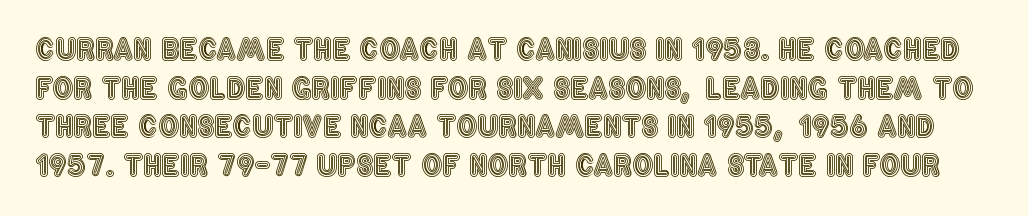
{"italic": "no", "width": "condensed", "x_height": "large", "monospaced": "no", "underline": "no", "line_spacing": "normal", "line_spacing_ratio": 1.33, "letter_spacing": "normal", "letter_spacing_em": 0.0, "glyph_px": 29}
